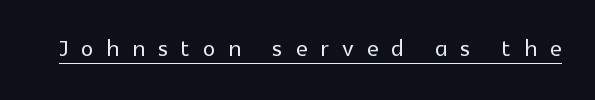
Underlining? Definitely there. Compared with typical body copy, the letter spacing here is much looser. Are there feet on the stems? There aren't — it's a sans. The letters advance in unequal steps, a hallmark of proportional type.
